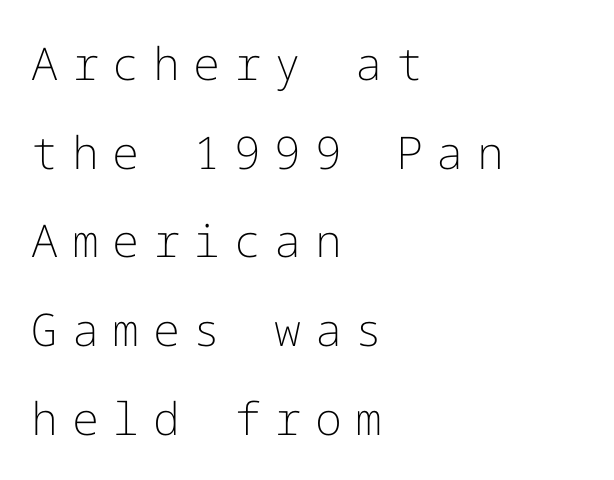
Reading down the column, the eye jumps a long way to each next line. A student would call this left alignment; a typographer would say flush left, rag right. Unbolded letterforms with no extra heft. Does extra space separate the letters? Yes, quite a lot of it.
